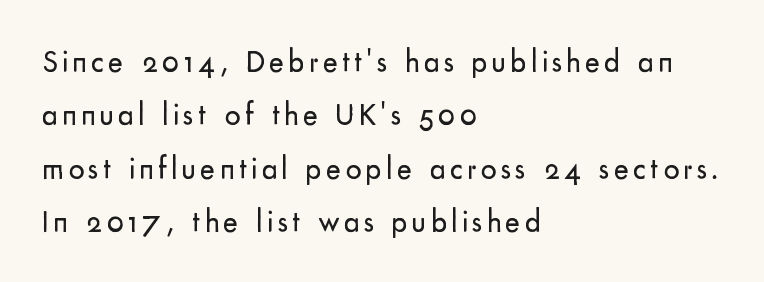
{"serif": "no", "italic": "no", "bold": "no", "weight": "regular", "width": "normal", "stroke_contrast": "low", "x_height": "small", "monospaced": "no", "underline": "no", "align": "left", "line_spacing_ratio": 1.72, "glyph_px": 31}
